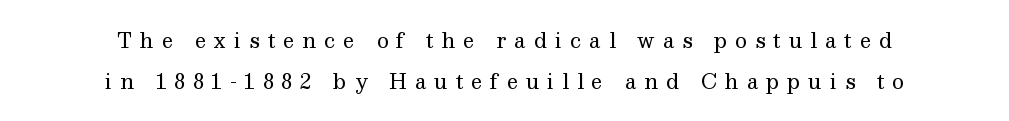
The image shows 20 px text type, upright; set centered, loose line spacing (2.03x), unusually wide letter spacing (+0.4 em), not underlined.
